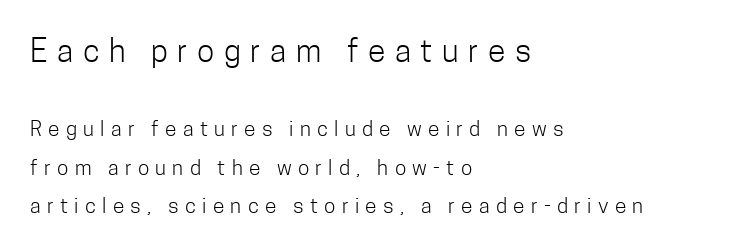
Q: Is the text bold? A: No.
Q: Is the text italic (slanted)? A: No, it is upright.
Q: Is the typeface a serif or a sans-serif typeface? A: Sans-serif.
Q: Is the text underlined? A: No.
Q: How is the paragraph aligned? A: Left-aligned.
Q: Is the spacing between letters normal or unusually wide? A: Unusually wide.
Q: Which block of text is set in a larger size, the first (top) or the second (bottom)? A: The first (top) one.
Q: Width (condensed, normal, or wide)? A: Condensed.
Q: Stroke contrast? A: Low.
Q: x-height? A: Medium.
Q: Monospaced? A: No.
